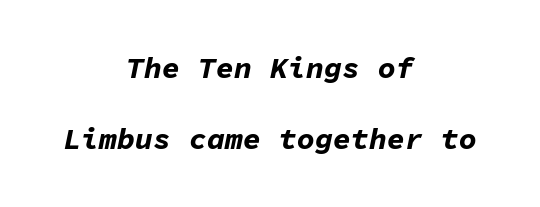
The face used here is rendered with its standard letterfit. A typesetter would mark this as italic. Does the weight exceed regular? Yes, all the way to bold. The foot of each line stays bare and open. The passage shown is typed in a monospace face where columns stay perfectly aligned.
